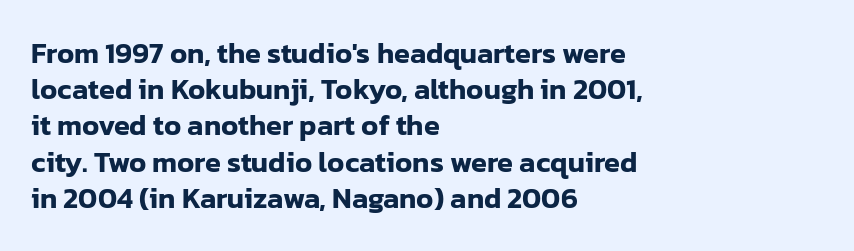
Nope, no serifs anywhere on these letters. Is this a fixed-width face? No — the glyphs have proportional, varying widths. A normal amount of white space separates one row of letters from the next. Beneath every word, the page is bare. Nope, not italic — everything's standing straight.
